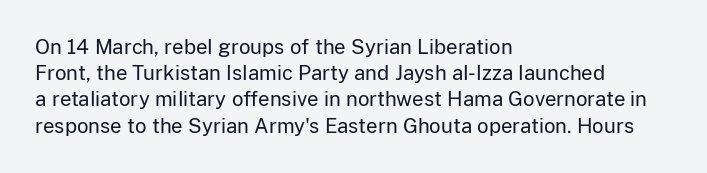
{"italic": "no", "bold": "no", "underline": "no", "align": "left", "line_spacing": "normal", "line_spacing_ratio": 1.31, "letter_spacing": "normal", "letter_spacing_em": 0.0, "glyph_px": 20}
